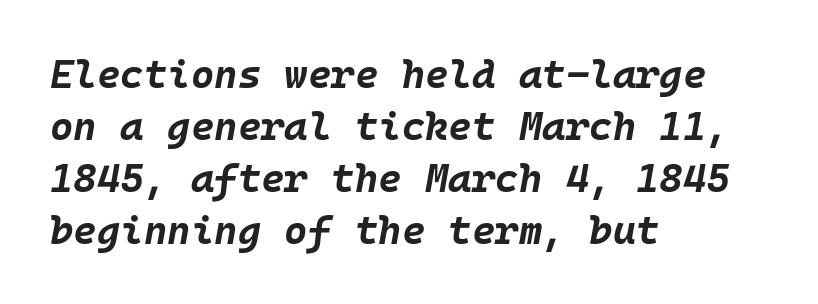
Q: Is the text bold? A: Yes.
Q: Is the text italic (slanted)? A: Yes, it leans right by about 10 degrees.
Q: Is the text underlined? A: No.
Q: How is the paragraph aligned? A: Left-aligned.
Q: Is the spacing between letters normal or unusually wide? A: Normal.
Q: Is the spacing between lines tight, normal or loose? A: Normal.
Q: Width (condensed, normal, or wide)? A: Normal.
Q: Stroke contrast? A: Low.
Q: x-height? A: Large.
Q: Monospaced? A: Yes.
